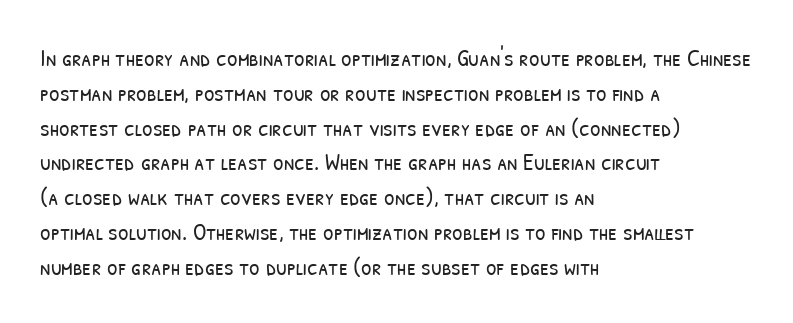
The rendering uses a moderate line-height, typical for paragraphs. These lines stack with their left ends in a neat column. Letter spacing: default. The cut favours lightness, reaching ordinary text weight at its darkest. Letters rest on an invisible, unmarked baseline.
